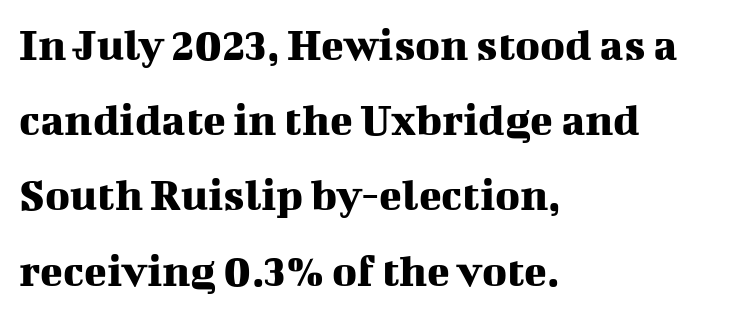
{"serif": "yes", "italic": "no", "width": "normal", "stroke_contrast": "medium", "x_height": "medium", "monospaced": "no", "underline": "no", "align": "left", "line_spacing": "normal", "line_spacing_ratio": 1.6, "letter_spacing": "normal", "letter_spacing_em": 0.0, "glyph_px": 47}
